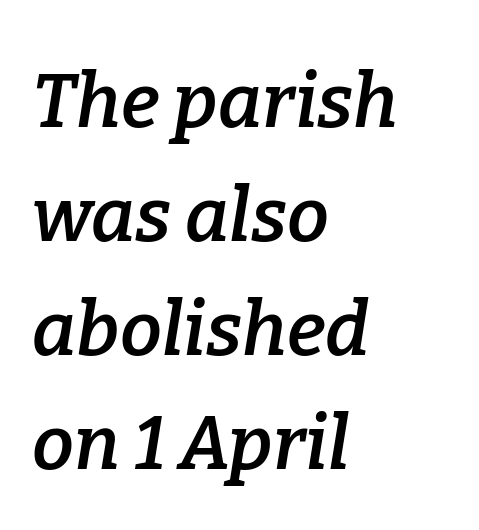
Q: Is the text bold? A: Semi-bold.
Q: Is the text italic (slanted)? A: Yes, it leans right by about 9 degrees.
Q: Is the typeface a serif or a sans-serif typeface? A: Serif.
Q: Is the text underlined? A: No.
Q: How is the paragraph aligned? A: Left-aligned.
Q: Is the spacing between letters normal or unusually wide? A: Normal.
Q: Is the spacing between lines tight, normal or loose? A: Normal.
Q: Width (condensed, normal, or wide)? A: Normal.
Q: Stroke contrast? A: Low.
Q: x-height? A: Medium.
Q: Monospaced? A: No.
